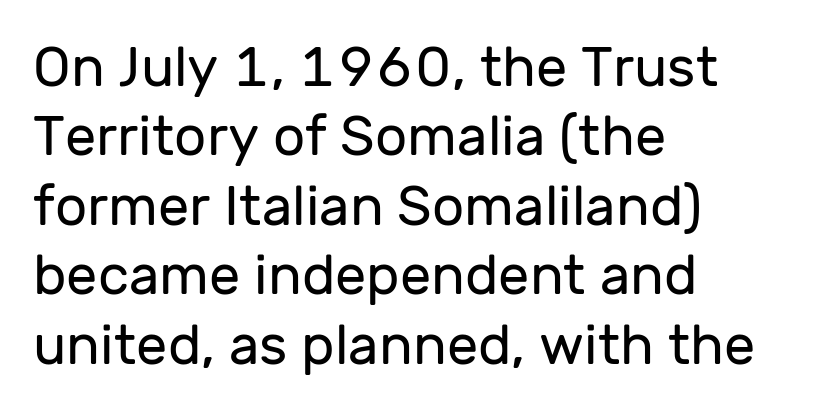
Q: Is the text bold? A: No.
Q: Is the text italic (slanted)? A: No, it is upright.
Q: Is the typeface a serif or a sans-serif typeface? A: Sans-serif.
Q: Is the text underlined? A: No.
Q: How is the paragraph aligned? A: Left-aligned.
Q: Is the spacing between letters normal or unusually wide? A: Normal.
Q: Width (condensed, normal, or wide)? A: Normal.
Q: Stroke contrast? A: Low.
Q: x-height? A: Medium.
Q: Monospaced? A: No.
